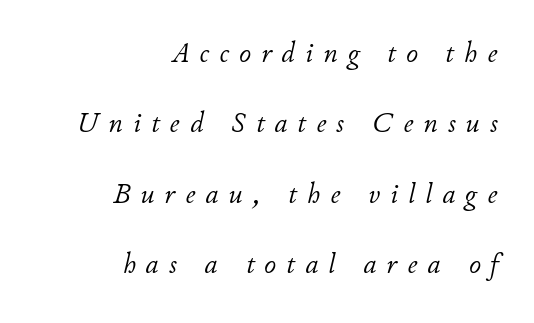
Q: Is the text bold? A: No.
Q: Is the text italic (slanted)? A: Yes, it leans right by about 11 degrees.
Q: Is the text underlined? A: No.
Q: How is the paragraph aligned? A: Right-aligned.
Q: Is the spacing between letters normal or unusually wide? A: Unusually wide.
Q: Is the spacing between lines tight, normal or loose? A: Loose.
Q: Width (condensed, normal, or wide)? A: Normal.
Q: Stroke contrast? A: Low.
Q: x-height? A: Small.
Q: Monospaced? A: No.
